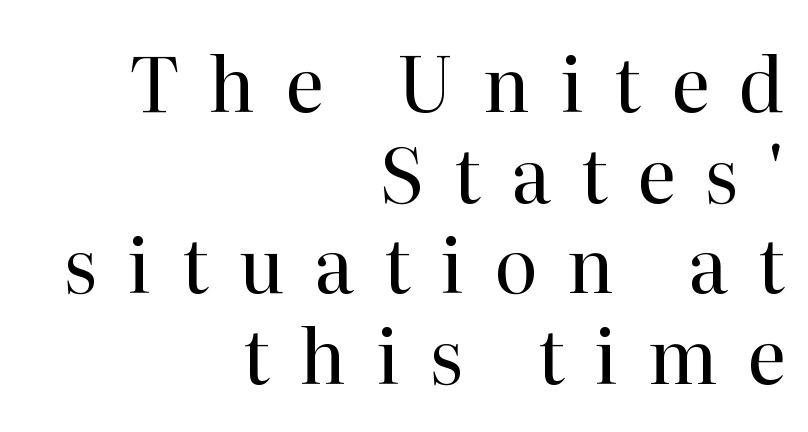
Stroke mass is kept to a normal reading level or below. Any mark beneath the type? The region is blank. Italic: no, the glyphs are upright roman. Each letter keeps its own natural width here, so spacing adapts to shape. Short note: letters widely spaced.
